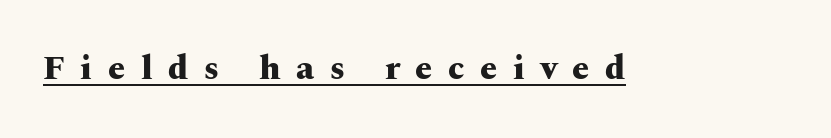
The image shows 34 px heavy, wide serif type, upright; set unusually wide letter spacing (+0.46 em), underlined; medium stroke contrast and a medium x-height.
